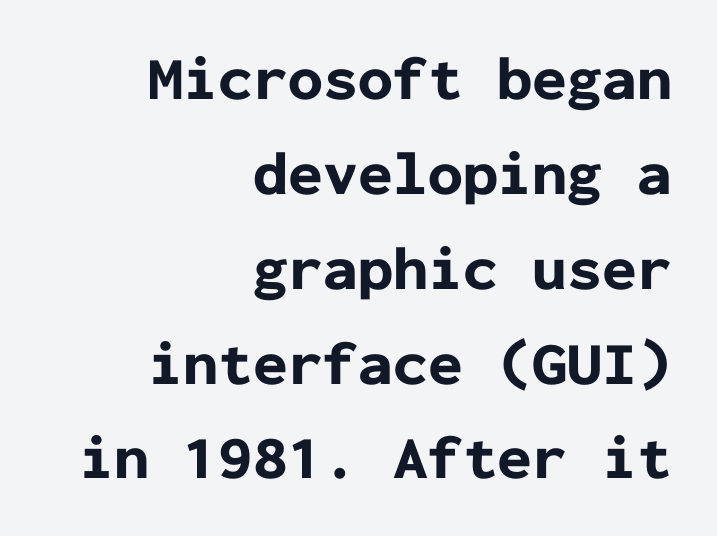
The image shows 62 px bold sans-serif type, upright, monospaced; set right-aligned, normal line spacing (1.53x), normal letter spacing, not underlined; low stroke contrast and a medium x-height.
